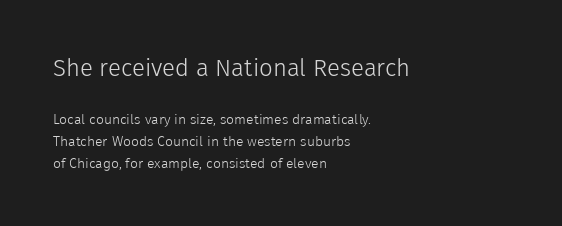
Notice how the passage keeps a crisp vertical edge on the left only. This rendering features lettering with no underline. Notice how the stems are strictly vertical — no italics here. Glyph-to-glyph distance matches everyday printed text.
